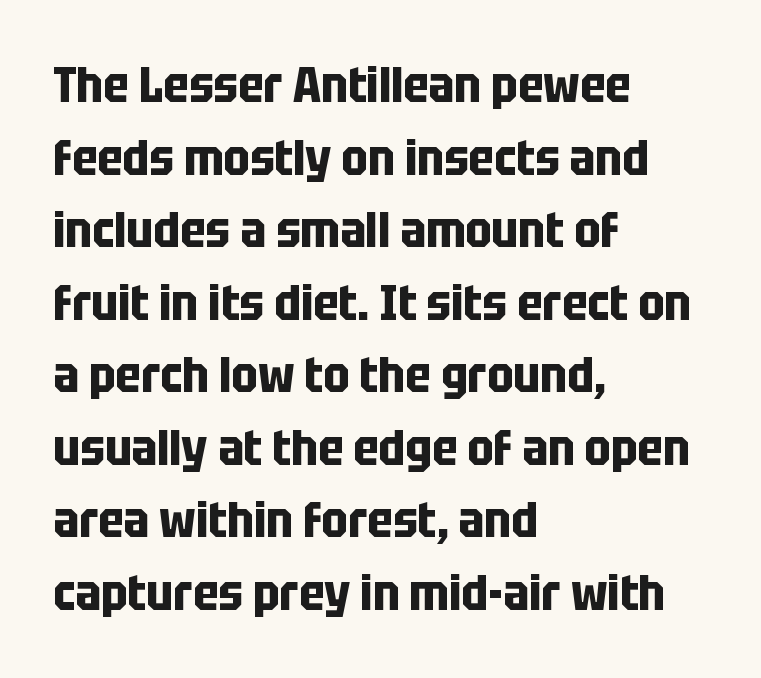
Q: Is the text bold? A: Yes.
Q: Is the text italic (slanted)? A: No, it is upright.
Q: Is the typeface a serif or a sans-serif typeface? A: Sans-serif.
Q: Is the text underlined? A: No.
Q: How is the paragraph aligned? A: Left-aligned.
Q: Is the spacing between letters normal or unusually wide? A: Normal.
Q: Is the spacing between lines tight, normal or loose? A: Normal.
Q: Width (condensed, normal, or wide)? A: Condensed.
Q: Stroke contrast? A: Low.
Q: x-height? A: Large.
Q: Monospaced? A: No.
